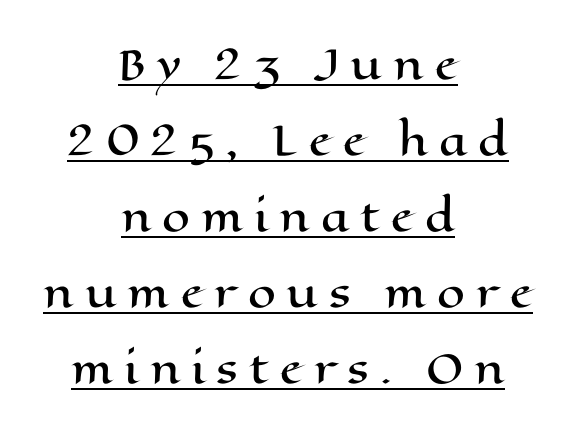
Compared with typical paragraphs, the rows here are farther apart. Notice how a bar underscores the lettering throughout. Observe the wide spacing: letters keep a clear distance from each other. The axis of the letterforms is exactly vertical. Both edges are ragged and mirror each other, which tells us the setting is centered. The letters advance in unequal steps, a hallmark of proportional type.
